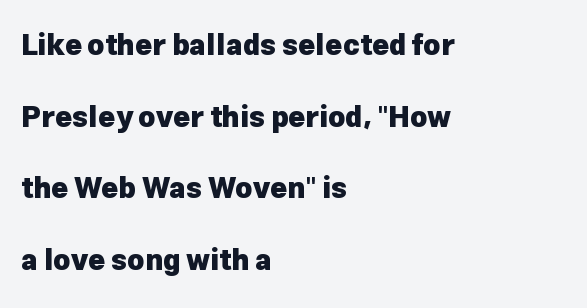
The image shows 29 px heavy sans-serif type, upright; set left-aligned, loose line spacing (2.47x), normal letter spacing, not underlined; low stroke contrast and a medium x-height.
